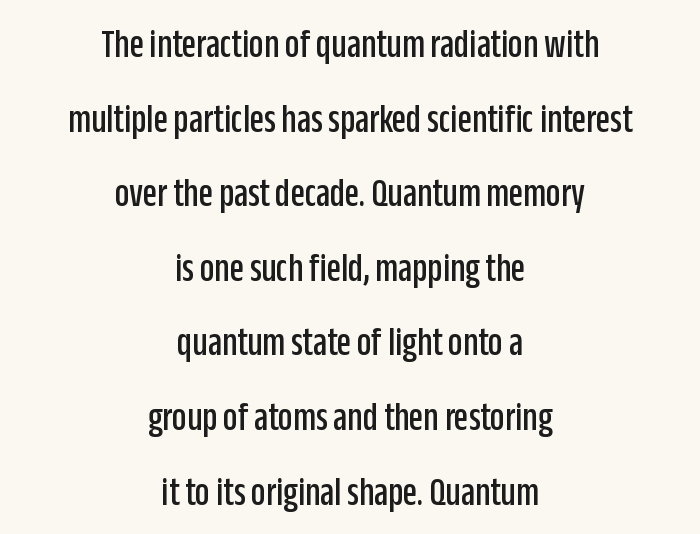
Q: Is the text italic (slanted)? A: No, it is upright.
Q: Is the typeface a serif or a sans-serif typeface? A: Sans-serif.
Q: Is the text underlined? A: No.
Q: How is the paragraph aligned? A: Centered.
Q: Is the spacing between letters normal or unusually wide? A: Normal.
Q: Width (condensed, normal, or wide)? A: Condensed.
Q: Stroke contrast? A: Low.
Q: x-height? A: Large.
Q: Monospaced? A: No.
